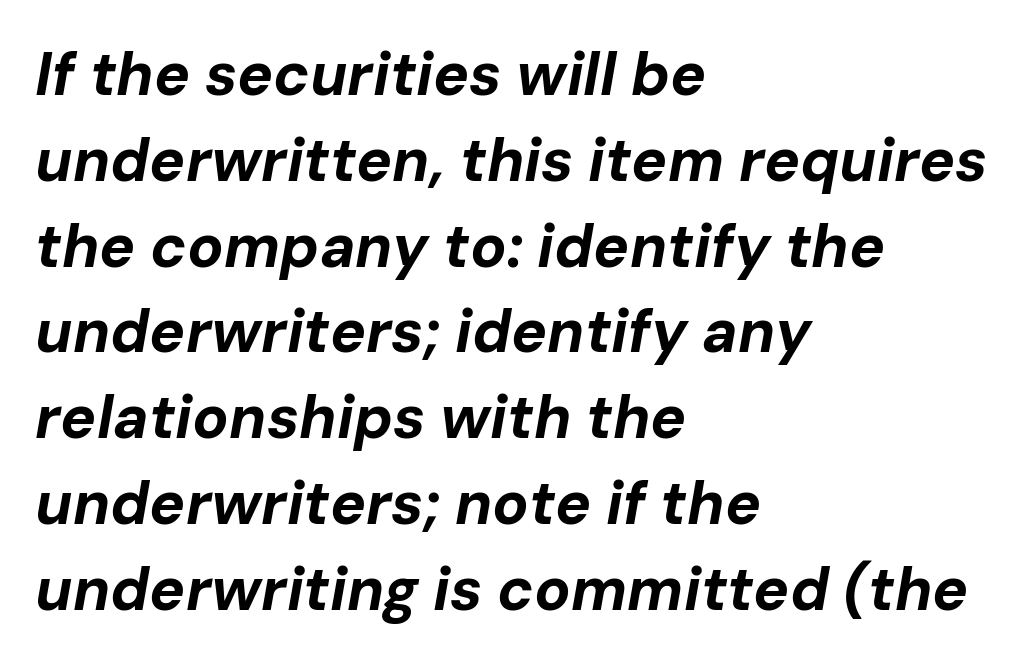
Q: Is the text bold? A: Yes.
Q: Is the text italic (slanted)? A: Yes, it leans right by about 10 degrees.
Q: Is the text underlined? A: No.
Q: How is the paragraph aligned? A: Left-aligned.
Q: Is the spacing between letters normal or unusually wide? A: Normal.
Q: Is the spacing between lines tight, normal or loose? A: Normal.
Q: Width (condensed, normal, or wide)? A: Normal.
Q: Stroke contrast? A: Low.
Q: x-height? A: Medium.
Q: Monospaced? A: No.
